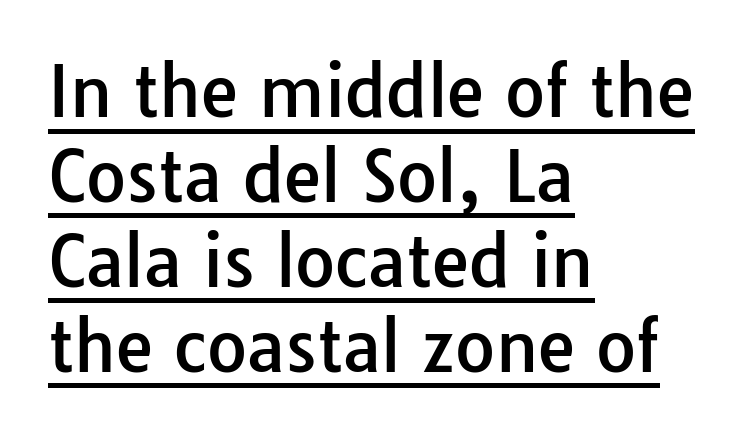
Q: Is the text italic (slanted)? A: No, it is upright.
Q: Is the typeface a serif or a sans-serif typeface? A: Sans-serif.
Q: Is the text underlined? A: Yes.
Q: How is the paragraph aligned? A: Left-aligned.
Q: Is the spacing between letters normal or unusually wide? A: Normal.
Q: Width (condensed, normal, or wide)? A: Normal.
Q: Stroke contrast? A: Low.
Q: x-height? A: Medium.
Q: Monospaced? A: No.
